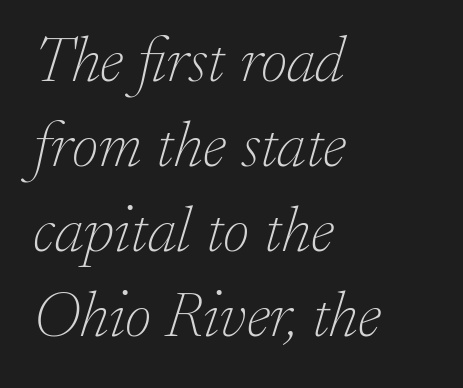
Q: Is the text bold? A: No.
Q: Is the text italic (slanted)? A: Yes, it leans right by about 17 degrees.
Q: Is the typeface a serif or a sans-serif typeface? A: Serif.
Q: Is the text underlined? A: No.
Q: How is the paragraph aligned? A: Left-aligned.
Q: Is the spacing between letters normal or unusually wide? A: Normal.
Q: Is the spacing between lines tight, normal or loose? A: Normal.
Q: Width (condensed, normal, or wide)? A: Normal.
Q: Stroke contrast? A: Low.
Q: x-height? A: Small.
Q: Monospaced? A: No.
